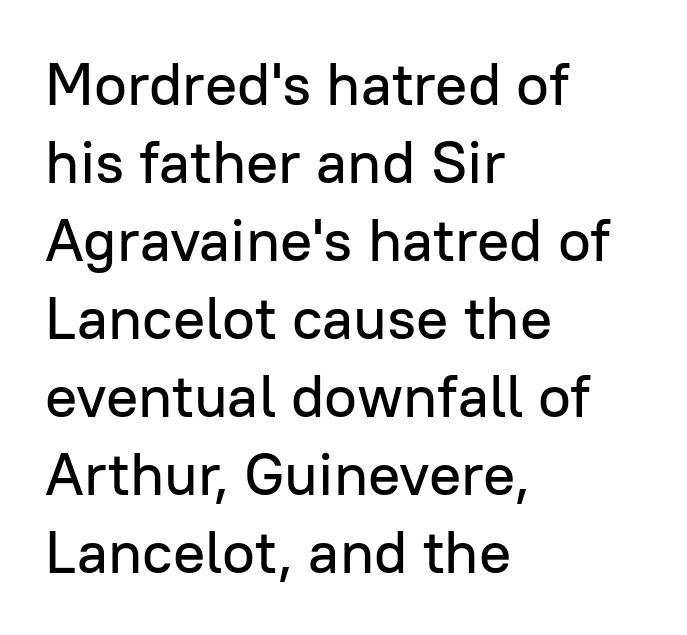
The image shows 60 px sans-serif type, upright; set left-aligned, normal line spacing (1.3x), normal letter spacing, not underlined; low stroke contrast and a medium x-height.
